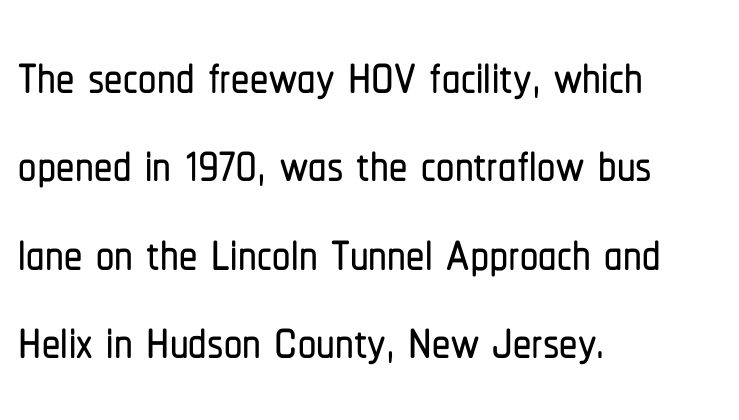
The image shows 73 px condensed sans-serif type, upright; set left-aligned, line spacing 1.21x, normal letter spacing, not underlined; low stroke contrast and a medium x-height.
